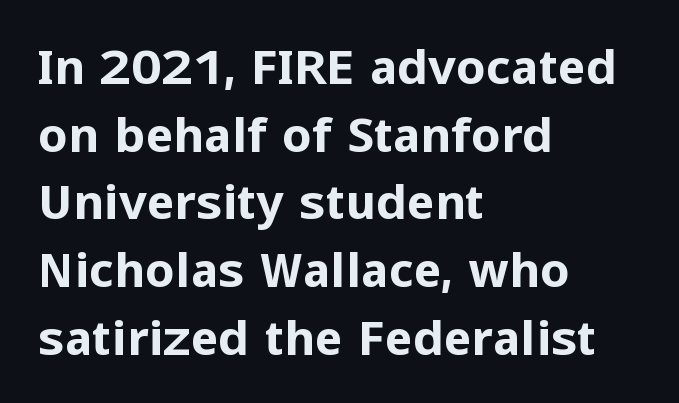
Q: Is the text bold? A: Yes.
Q: Is the text italic (slanted)? A: No, it is upright.
Q: Is the typeface a serif or a sans-serif typeface? A: Sans-serif.
Q: Is the text underlined? A: No.
Q: How is the paragraph aligned? A: Left-aligned.
Q: Is the spacing between letters normal or unusually wide? A: Normal.
Q: Is the spacing between lines tight, normal or loose? A: Normal.
Q: Width (condensed, normal, or wide)? A: Normal.
Q: Stroke contrast? A: Low.
Q: x-height? A: Medium.
Q: Monospaced? A: No.
